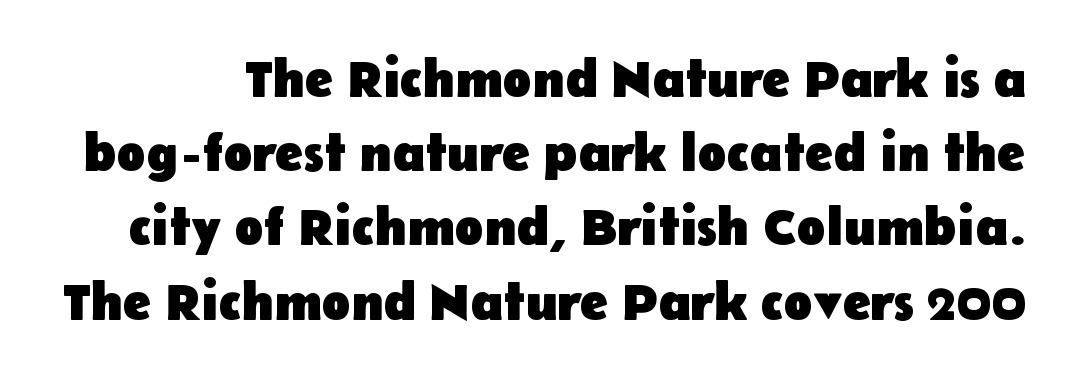
Vertical strokes here are truly vertical. Do the characters align in a grid? No, the font is proportional. Look at the stroke-to-counter ratio: heavy, a bold. Nothing sits at the stroke ends, so this counts as sans-serif. The rendering uses a moderate line-height, typical for paragraphs.
